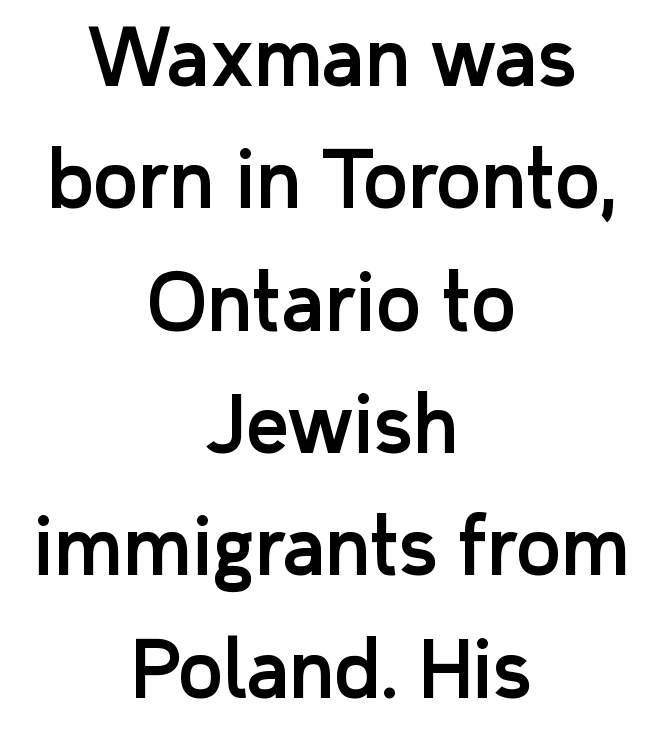
{"serif": "no", "italic": "no", "width": "normal", "stroke_contrast": "low", "x_height": "medium", "monospaced": "no", "underline": "no", "align": "center", "line_spacing": "normal", "line_spacing_ratio": 1.61, "letter_spacing": "normal", "letter_spacing_em": 0.0, "glyph_px": 76}
